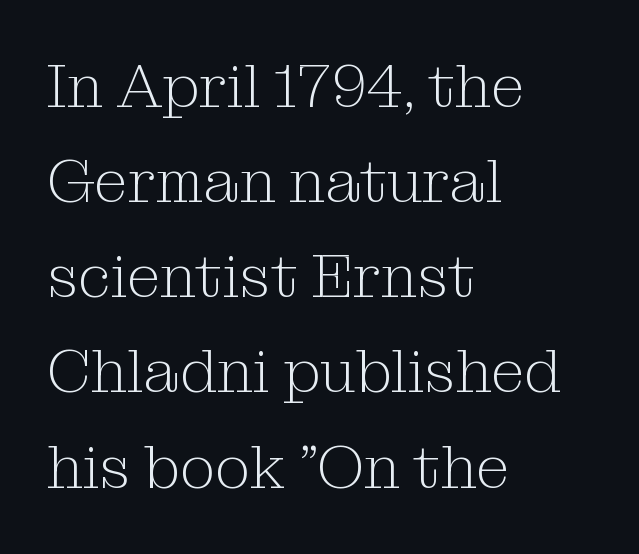
The type is set solid horizontally, with unmodified tracking. Weight: not bold — regular or lighter. Ascenders rise straight up at ninety degrees. This is serif lettering, the kind often seen in printed books. In terms of leading, this rendering sits right in the middle.
